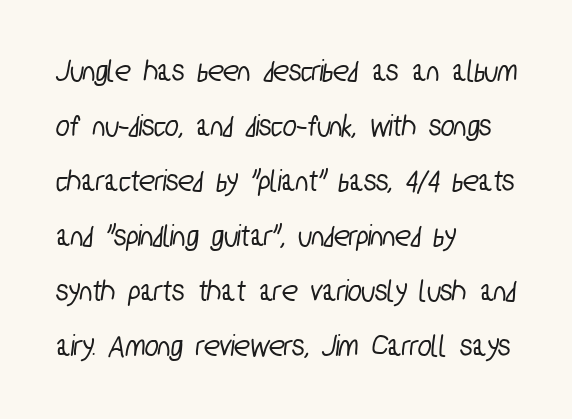
The image shows 32 px condensed sans-serif type; set left-aligned, line spacing 1.72x, normal letter spacing, not underlined; low stroke contrast and a medium x-height.
